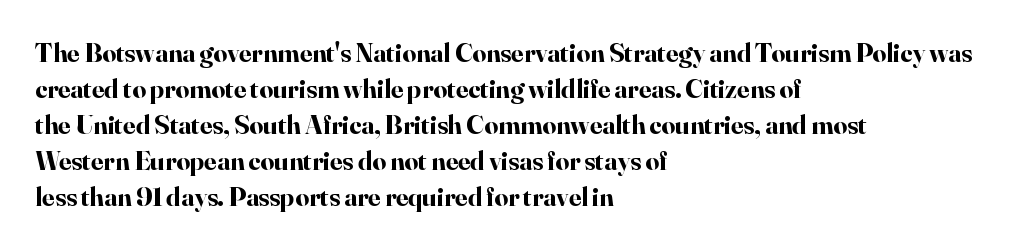
{"italic": "no", "bold": "yes", "underline": "no", "align": "left", "line_spacing": "normal", "line_spacing_ratio": 1.33, "letter_spacing": "normal", "letter_spacing_em": 0.0, "glyph_px": 27}
